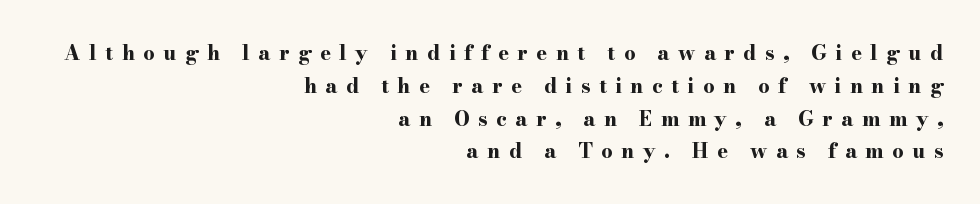
The baseline area is clear. Notice how thick the strokes are: this is what a full bold looks like. These lines were composed using upright roman letters. Summary of vertical rhythm: regular, with standard interline spacing. Short note: letters widely spaced.
